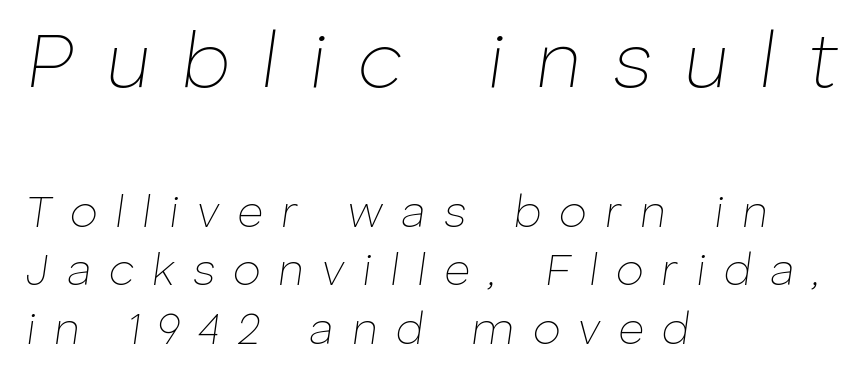
Q: Is the text bold? A: No.
Q: Is the text italic (slanted)? A: Yes, it leans right by about 8 degrees.
Q: Is the text underlined? A: No.
Q: How is the paragraph aligned? A: Left-aligned.
Q: Is the spacing between letters normal or unusually wide? A: Unusually wide.
Q: Is the spacing between lines tight, normal or loose? A: Normal.
Q: Which block of text is set in a larger size, the first (top) or the second (bottom)? A: The first (top) one.
Q: Width (condensed, normal, or wide)? A: Normal.
Q: Stroke contrast? A: Low.
Q: x-height? A: Medium.
Q: Monospaced? A: No.
